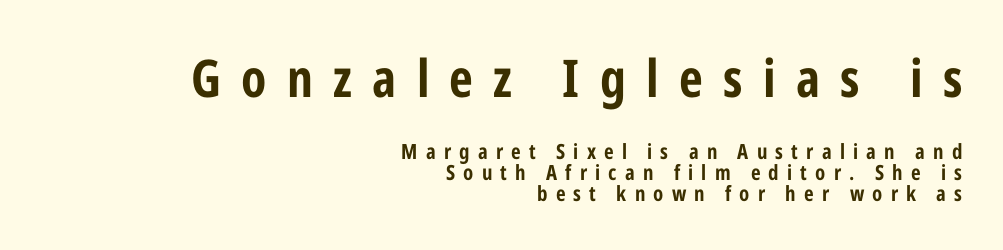
The image shows 52 px condensed sans-serif type, upright; set right-aligned, tight line spacing (1.02x), unusually wide letter spacing (+0.39 em), not underlined; the first (top) block is 2.48x larger; low stroke contrast and a medium x-height.
